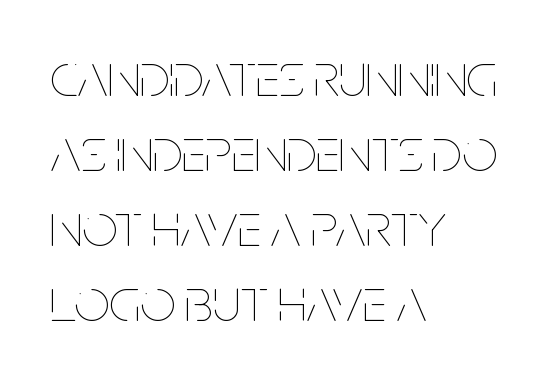
Q: Is the text bold? A: No.
Q: Is the text italic (slanted)? A: No, it is upright.
Q: Is the text underlined? A: No.
Q: How is the paragraph aligned? A: Left-aligned.
Q: Is the spacing between letters normal or unusually wide? A: Normal.
Q: Width (condensed, normal, or wide)? A: Condensed.
Q: Stroke contrast? A: Low.
Q: x-height? A: Large.
Q: Monospaced? A: No.
